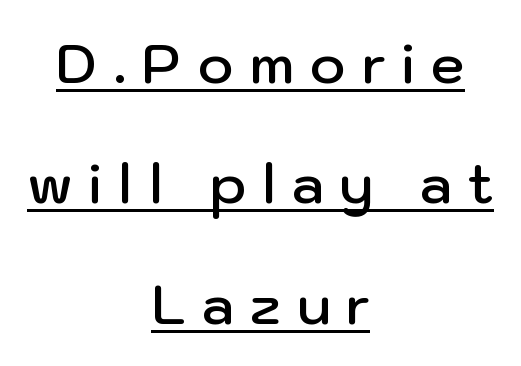
Leading is clearly above the norm, producing a sparse column. The passage shown has open, widely tracked lettering throughout. Note the varied advance widths — an 'i' is clearly narrower than an 'm'. The face used here is a sans, in the tradition of grotesques and geometrics. Style check: upright.
